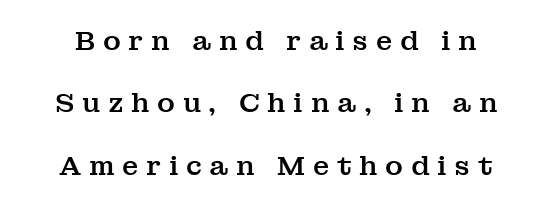
Q: Is the text italic (slanted)? A: No, it is upright.
Q: Is the text underlined? A: No.
Q: Is the spacing between letters normal or unusually wide? A: Unusually wide.
Q: Is the spacing between lines tight, normal or loose? A: Loose.
